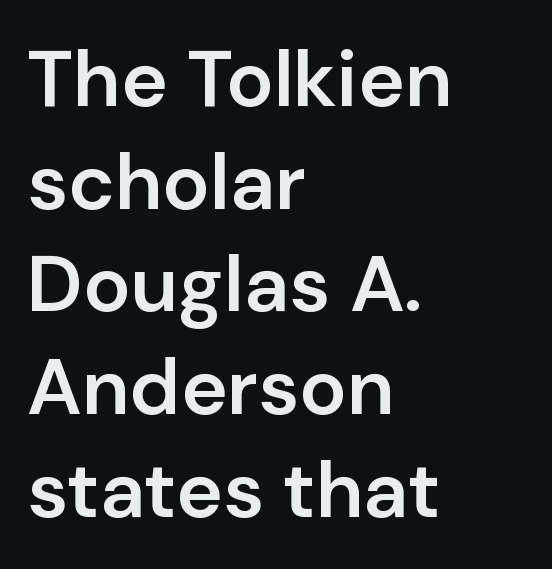
{"serif": "no", "italic": "no", "bold": "semi", "weight": "semibold", "width": "normal", "stroke_contrast": "low", "x_height": "medium", "monospaced": "no", "underline": "no", "align": "left", "line_spacing": "normal", "line_spacing_ratio": 1.3, "letter_spacing": "normal", "letter_spacing_em": 0.0, "glyph_px": 79}
